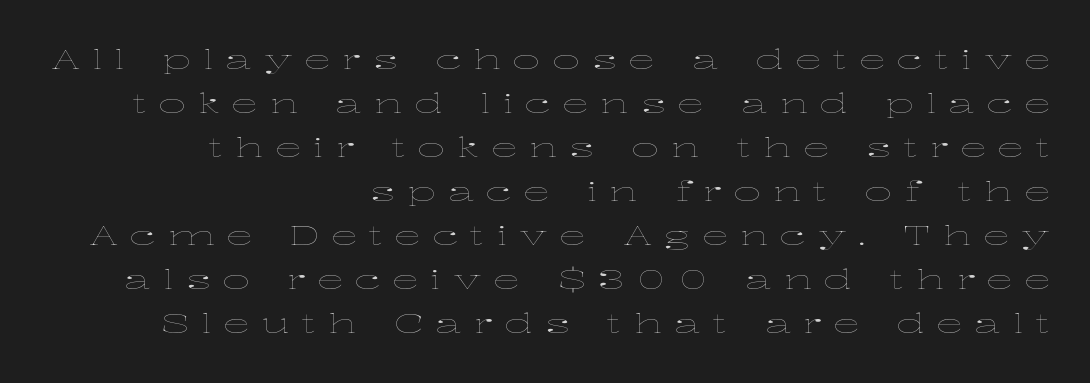
Q: Is the text bold? A: No.
Q: Is the text italic (slanted)? A: No, it is upright.
Q: Is the text underlined? A: No.
Q: How is the paragraph aligned? A: Right-aligned.
Q: Is the spacing between letters normal or unusually wide? A: Unusually wide.
Q: Is the spacing between lines tight, normal or loose? A: Normal.
